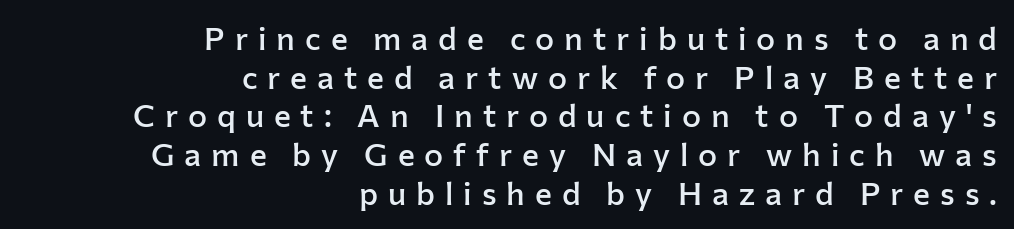
Think of a printed novel: that variable character pitch is what you see here. You can tell it's not italic because the verticals are truly vertical. The strip under each line holds only bare page. Strokes here are thickened, but only to semibold level.
